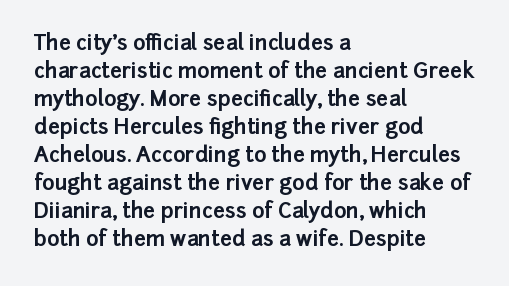
Style check: upright. Reading down the block, your eye returns to a fixed left position each line. This rendering leaves character spacing at its baseline value. Check under the words: just untouched page.
